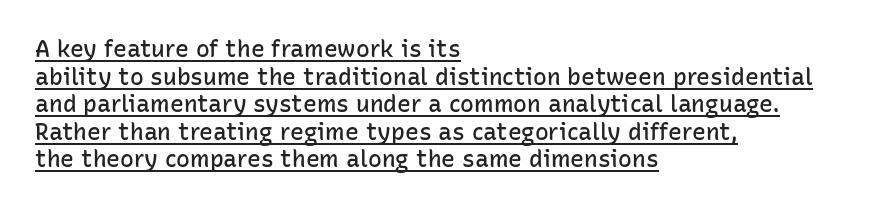
{"italic": "no", "bold": "semi", "underline": "yes", "align": "left", "line_spacing_ratio": 1.2, "letter_spacing": "normal", "letter_spacing_em": 0.0, "glyph_px": 23}
